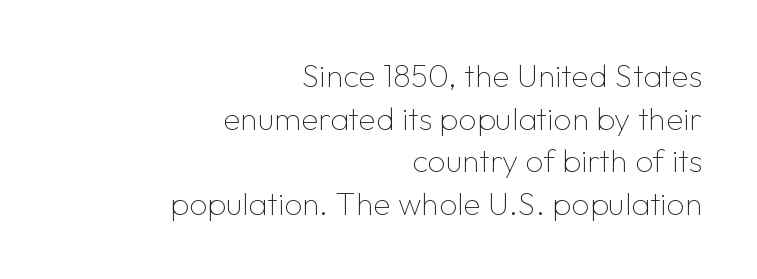
{"serif": "no", "italic": "no", "bold": "no", "weight": "thin", "width": "normal", "stroke_contrast": "low", "x_height": "medium", "monospaced": "no", "underline": "no", "align": "right", "line_spacing": "normal", "line_spacing_ratio": 1.33, "letter_spacing": "normal", "letter_spacing_em": 0.0, "glyph_px": 32}
